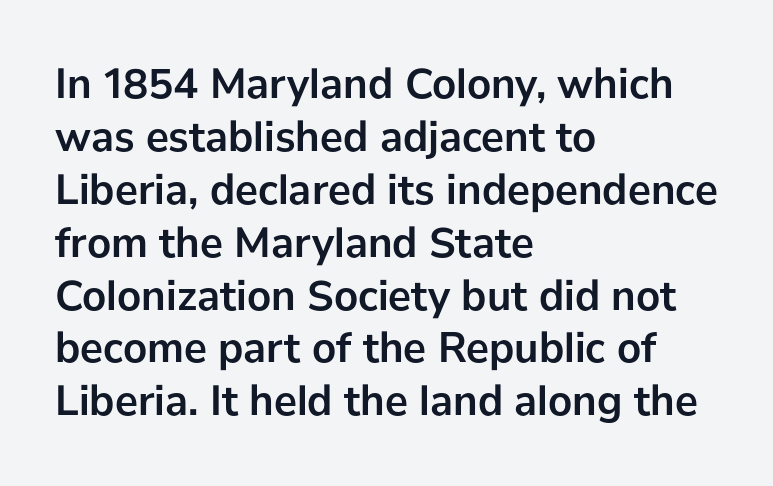
Q: Is the text bold? A: Yes.
Q: Is the text italic (slanted)? A: No, it is upright.
Q: Is the typeface a serif or a sans-serif typeface? A: Sans-serif.
Q: Is the text underlined? A: No.
Q: How is the paragraph aligned? A: Left-aligned.
Q: Is the spacing between letters normal or unusually wide? A: Normal.
Q: Width (condensed, normal, or wide)? A: Normal.
Q: Stroke contrast? A: Low.
Q: x-height? A: Medium.
Q: Monospaced? A: No.
